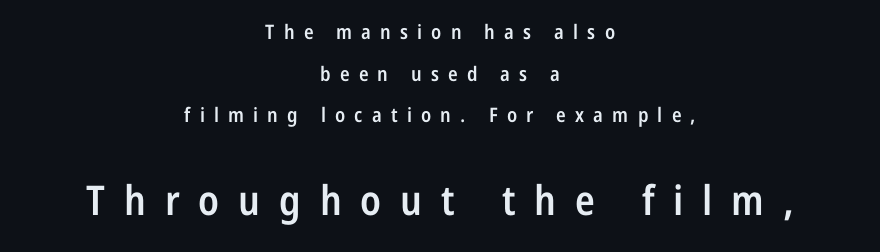
The image shows 41 px semibold, condensed sans-serif type, upright; set centered, loose line spacing (2.08x), unusually wide letter spacing (+0.46 em), not underlined; the second (bottom) block is 2.05x larger; low stroke contrast and a medium x-height.
